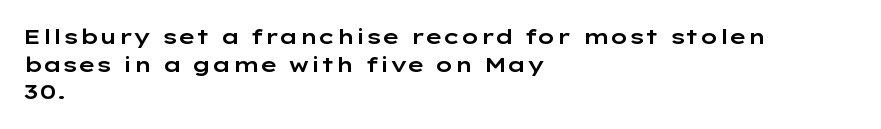
{"italic": "no", "underline": "no", "align": "left", "line_spacing": "normal", "line_spacing_ratio": 1.31, "letter_spacing": "normal", "letter_spacing_em": 0.0, "glyph_px": 21}
